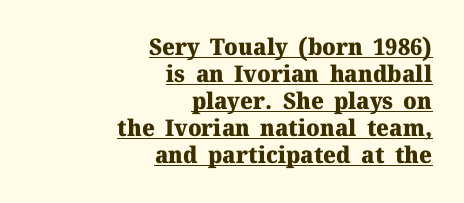
The image shows 23 px bold type, upright; set right-aligned, line spacing 1.17x, normal letter spacing, underlined.
